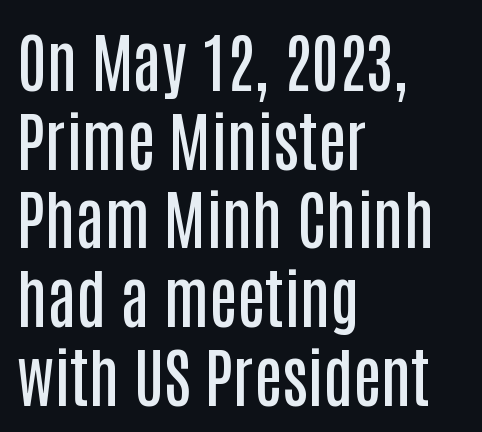
{"serif": "no", "italic": "no", "bold": "semi", "weight": "semibold", "width": "condensed", "stroke_contrast": "low", "x_height": "large", "monospaced": "no", "underline": "no", "align": "left", "line_spacing_ratio": 1.23, "letter_spacing": "normal", "letter_spacing_em": 0.0, "glyph_px": 64}
